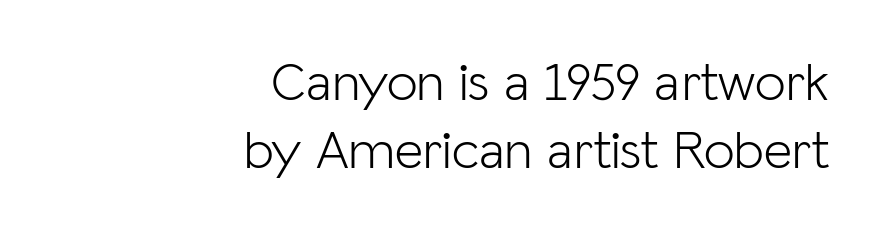
The passage shown is not bold in any degree. The space beneath each line is pristine and unruled. Every stem runs plumb, perpendicular to the baseline. Does extra space separate the letters? No, they use regular spacing. Letterform terminals end flat and unadorned throughout the passage. Here the designer chose a conventional face with non-uniform glyph widths.
